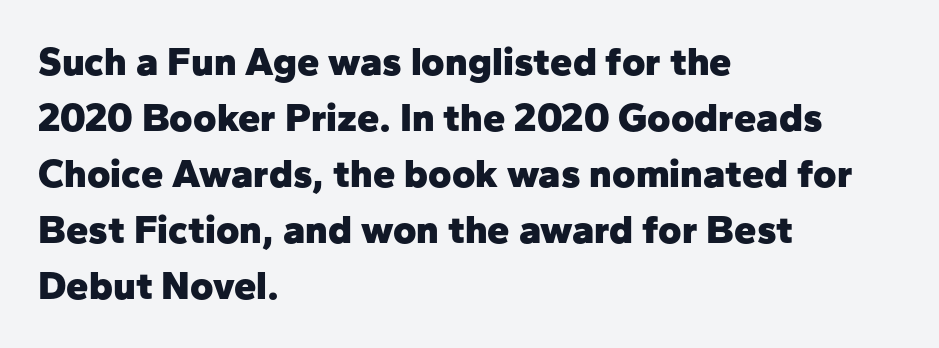
Q: Is the text bold? A: Yes.
Q: Is the text italic (slanted)? A: No, it is upright.
Q: Is the typeface a serif or a sans-serif typeface? A: Sans-serif.
Q: Is the text underlined? A: No.
Q: How is the paragraph aligned? A: Left-aligned.
Q: Is the spacing between letters normal or unusually wide? A: Normal.
Q: Is the spacing between lines tight, normal or loose? A: Normal.
Q: Width (condensed, normal, or wide)? A: Normal.
Q: Stroke contrast? A: Low.
Q: x-height? A: Medium.
Q: Monospaced? A: No.
